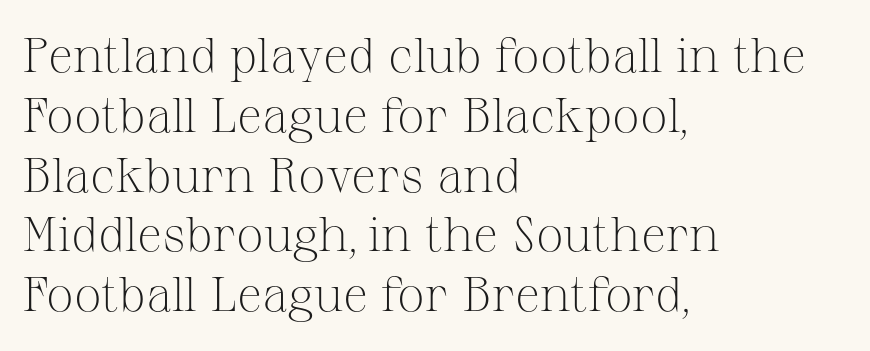
{"serif": "yes", "italic": "no", "bold": "no", "weight": "light", "width": "normal", "stroke_contrast": "medium", "x_height": "medium", "monospaced": "no", "underline": "no", "align": "left", "line_spacing_ratio": 1.22, "letter_spacing": "normal", "letter_spacing_em": 0.0, "glyph_px": 49}
